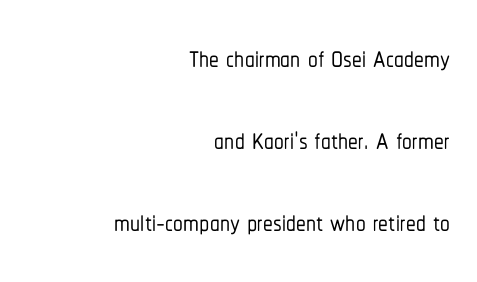
{"serif": "no", "italic": "no", "width": "condensed", "stroke_contrast": "low", "x_height": "medium", "monospaced": "no", "underline": "no", "align": "right", "line_spacing": "loose", "line_spacing_ratio": 2.1, "letter_spacing": "normal", "letter_spacing_em": 0.0, "glyph_px": 39}
